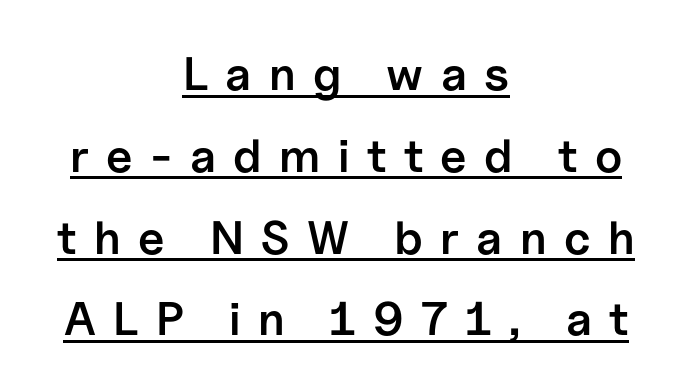
Q: Is the text bold? A: Semi-bold.
Q: Is the text italic (slanted)? A: No, it is upright.
Q: Is the typeface a serif or a sans-serif typeface? A: Sans-serif.
Q: Is the text underlined? A: Yes.
Q: How is the paragraph aligned? A: Centered.
Q: Is the spacing between letters normal or unusually wide? A: Unusually wide.
Q: Width (condensed, normal, or wide)? A: Normal.
Q: Stroke contrast? A: Low.
Q: x-height? A: Medium.
Q: Monospaced? A: No.
